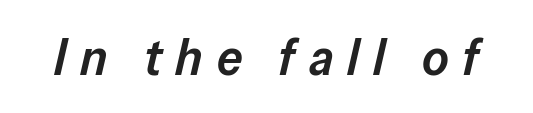
The letters are spread apart with noticeably loose tracking. When letters slant like this, we call the style italic. The space directly below the letters is spotless. The face used here is proportionally spaced, like ordinary book or web type. A semibold gives these letters moderate extra thickness, short of bold.
